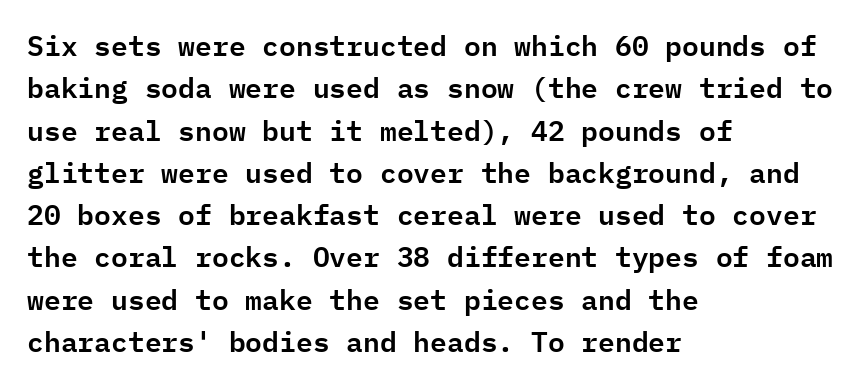
Q: Is the text italic (slanted)? A: No, it is upright.
Q: Is the typeface a serif or a sans-serif typeface? A: Sans-serif.
Q: Is the text underlined? A: No.
Q: How is the paragraph aligned? A: Left-aligned.
Q: Is the spacing between letters normal or unusually wide? A: Normal.
Q: Is the spacing between lines tight, normal or loose? A: Normal.
Q: Width (condensed, normal, or wide)? A: Normal.
Q: Stroke contrast? A: Low.
Q: x-height? A: Medium.
Q: Monospaced? A: Yes.
